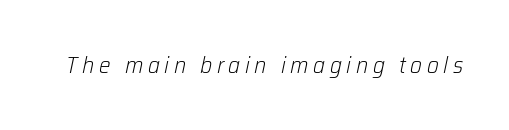
The image shows 23 px text type, italic (leaning right); set unusually wide letter spacing (+0.2 em), not underlined.
